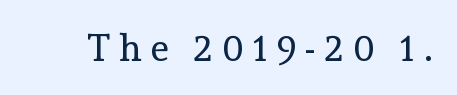
The image shows 38 px regular-weight serif type, upright; set unusually wide letter spacing (+0.22 em), not underlined; a medium x-height.
